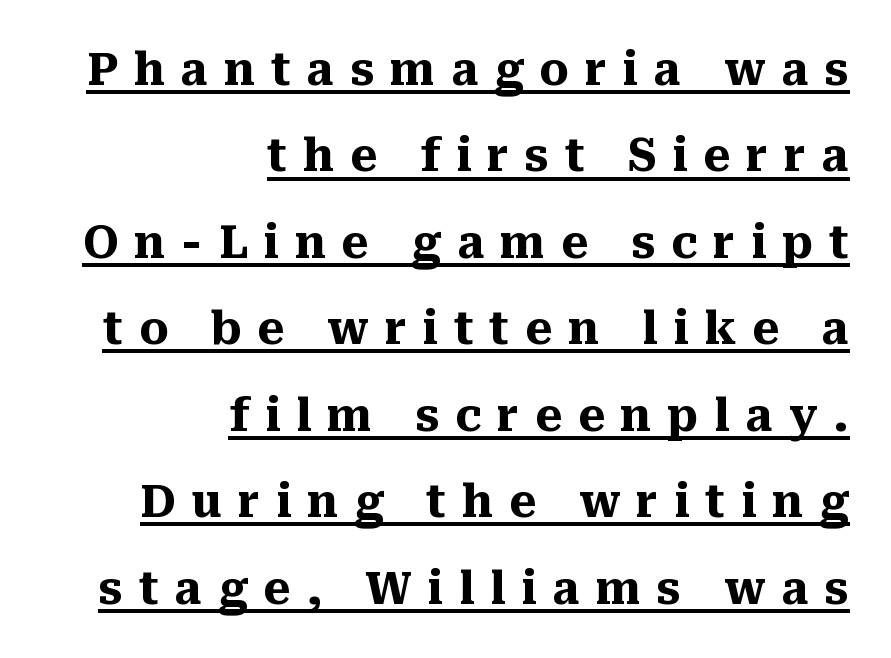
{"serif": "yes", "italic": "no", "bold": "yes", "weight": "heavy", "width": "normal", "stroke_contrast": "medium", "x_height": "medium", "monospaced": "no", "underline": "yes", "align": "right", "line_spacing_ratio": 1.88, "letter_spacing": "wide", "letter_spacing_em": 0.34, "glyph_px": 46}
